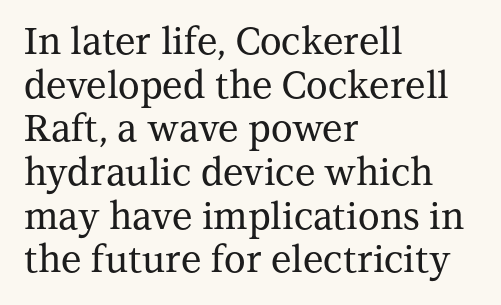
Reading down the block, your eye returns to a fixed left position each line. This sample uses an upright cut, with every glyph sitting square on the baseline. Quick note: underline off. You could not count columns in this text — the font is proportionally spaced.
